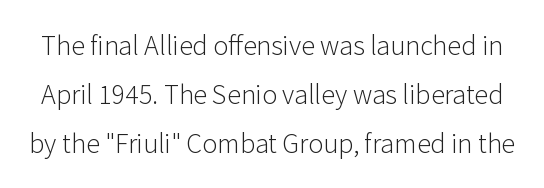
Q: Is the text bold? A: No.
Q: Is the text italic (slanted)? A: No, it is upright.
Q: Is the typeface a serif or a sans-serif typeface? A: Sans-serif.
Q: Is the text underlined? A: No.
Q: Is the spacing between letters normal or unusually wide? A: Normal.
Q: Width (condensed, normal, or wide)? A: Normal.
Q: Stroke contrast? A: Low.
Q: x-height? A: Medium.
Q: Monospaced? A: No.
